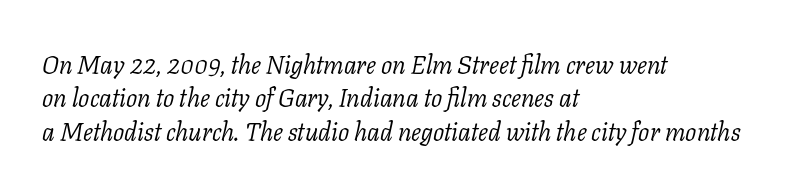
The image shows 25 px text type, italic (leaning right); set left-aligned, normal line spacing (1.34x), normal letter spacing, not underlined.
